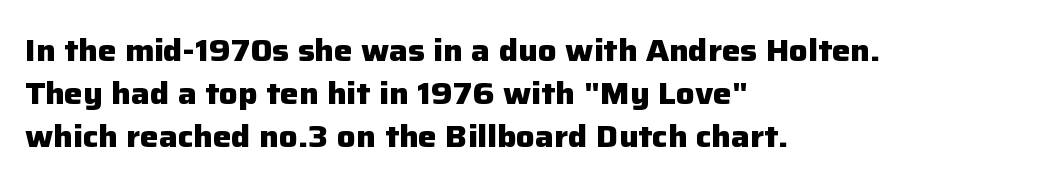
Designer's note — italics off, roman on. Here the designer chose a conventional face with non-uniform glyph widths. Stroke thickness is high; the sample reads as a true bold. Every row of glyphs begins at an identical x-position on the left. The specimen omits any rule beneath the text block's lines.
